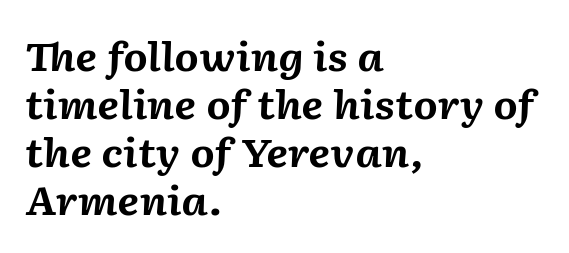
Q: Is the text bold? A: Yes.
Q: Is the text italic (slanted)? A: Yes, it leans right by about 2 degrees.
Q: Is the text underlined? A: No.
Q: How is the paragraph aligned? A: Left-aligned.
Q: Is the spacing between letters normal or unusually wide? A: Normal.
Q: Width (condensed, normal, or wide)? A: Normal.
Q: Stroke contrast? A: Medium.
Q: x-height? A: Medium.
Q: Monospaced? A: No.
